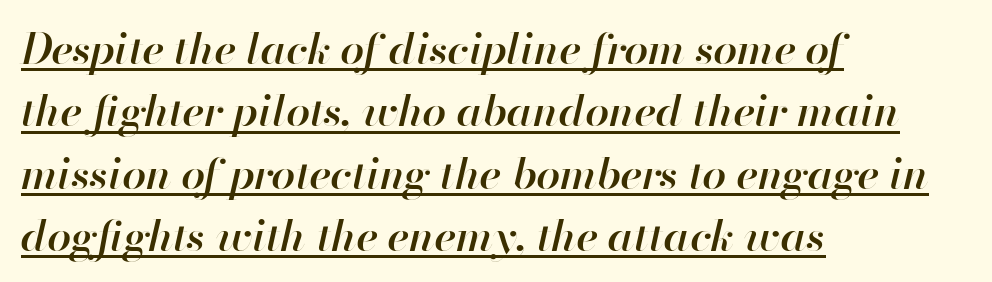
The image shows 43 px semibold type, italic (leaning right); set left-aligned, normal line spacing (1.45x), normal letter spacing, underlined; high stroke contrast and a small x-height.
